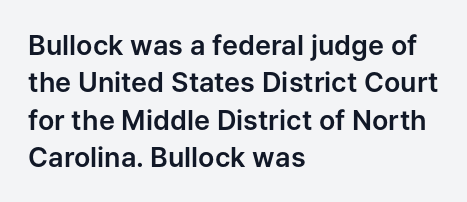
The image shows 27 px text type, upright; set left-aligned, normal line spacing (1.38x), normal letter spacing, not underlined.
